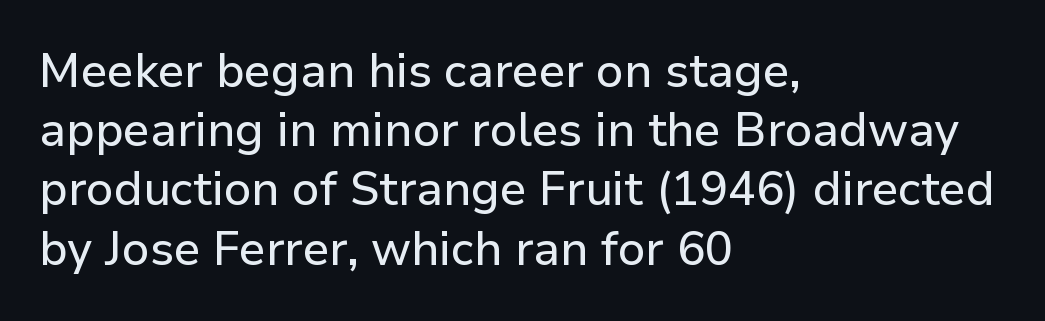
The image shows 47 px sans-serif type, upright; set left-aligned, normal line spacing (1.26x), normal letter spacing, not underlined; low stroke contrast and a medium x-height.
